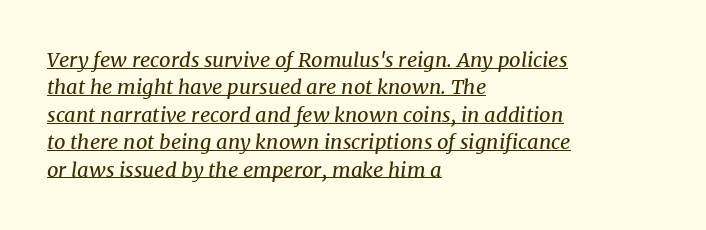
Look at the tracking — it's just the regular setting, nothing added. The typeface has the unassuming heft of standard copy or less. The setting favours the left margin, as ordinary paragraphs usually do. The glyphs look as if they've been sheared to an angle. Each line of the rendering has a horizontal stroke beneath the glyphs. The designer left line spacing at the default.
